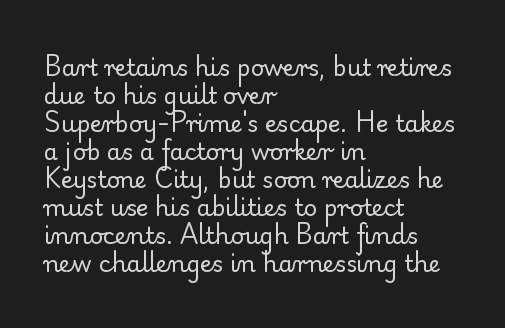
{"italic": "no", "bold": "no", "underline": "no", "align": "left", "line_spacing_ratio": 1.22, "letter_spacing": "normal", "letter_spacing_em": 0.0, "glyph_px": 23}
